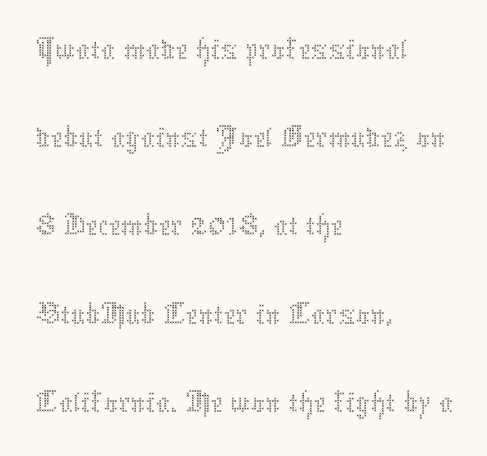
Regular leading. The letters advance in unequal steps, a hallmark of proportional type. Line beginnings align vertically; line endings do not. Observe the ordinary spacing: letters are neighbours, not strangers. Ordinary non-slanted type is in use.
